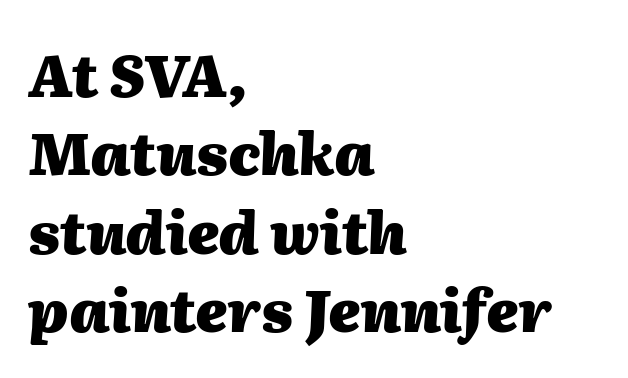
The image shows 58 px heavy type, italic (leaning right); set left-aligned, normal line spacing (1.35x), normal letter spacing, not underlined; medium stroke contrast and a medium x-height.
